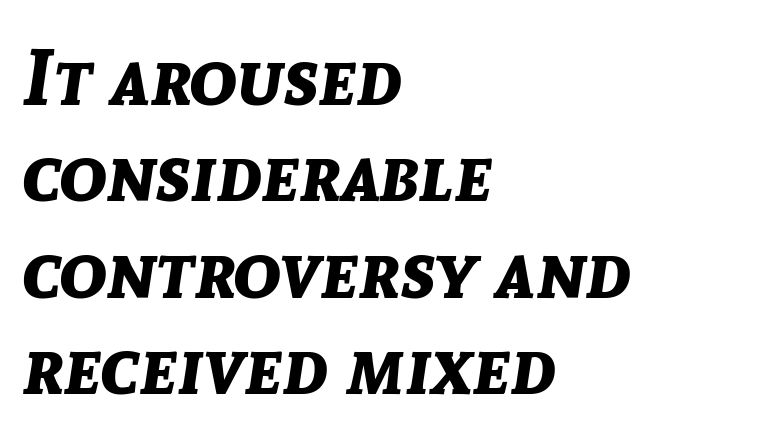
Designer's note — italics engaged. A typesetter would call this proportional, since set widths differ per character. The letters sit at their default tracking, neither squeezed nor spread. Beneath every word, the page is bare. In terms of weight, the rendering is a true, heavy bold. The paragraph shown leans on its left margin.
